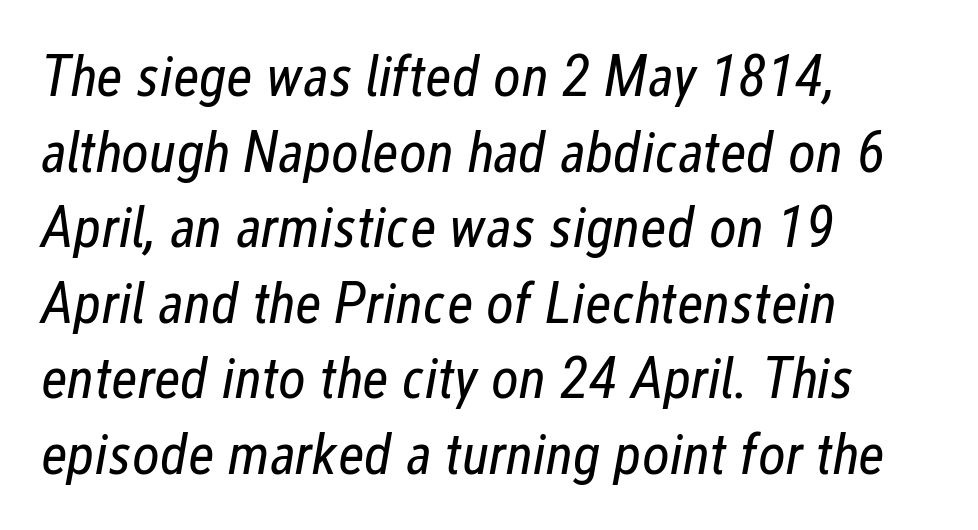
Each row of text sits above clean, open space. The letters are slanted; this is an italic face. The rendering anchors every line to the left-hand side. Think of a printed novel: that variable character pitch is what you see here. Vertically, the passage feels balanced, rows spaced as you'd expect. Does extra space separate the letters? No, they use regular spacing.
